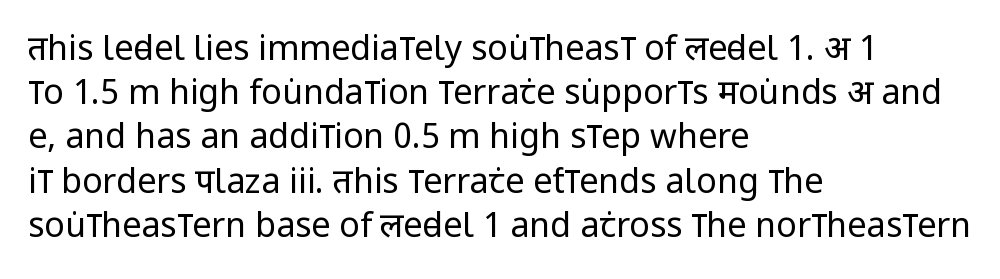
{"serif": "no", "italic": "no", "bold": "no", "weight": "regular", "width": "condensed", "stroke_contrast": "low", "x_height": "large", "monospaced": "no", "underline": "no", "align": "left", "line_spacing": "normal", "line_spacing_ratio": 1.3, "letter_spacing": "normal", "letter_spacing_em": 0.0, "glyph_px": 34}
